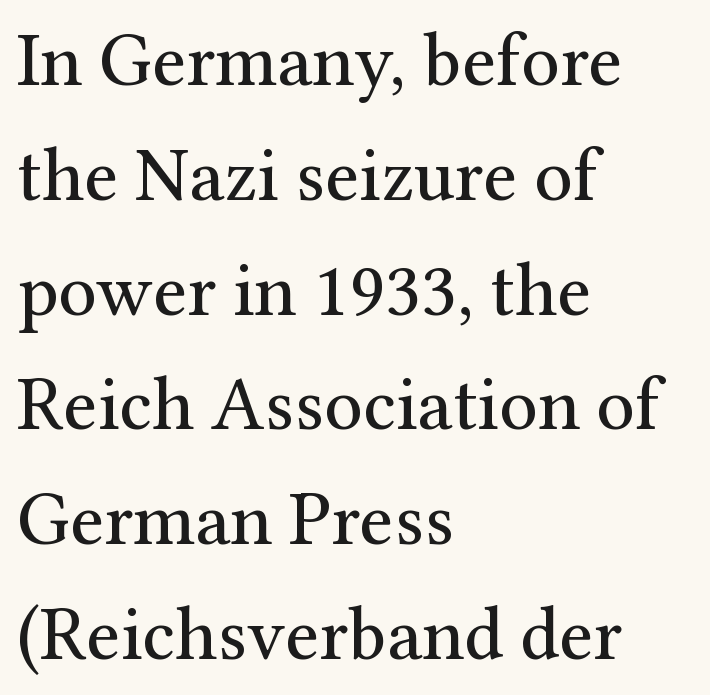
Stroke terminals: seriffed. Honestly, there is no underline to notice here at all. Characters follow at the spacing the type designer built in. Notice how the stems are strictly vertical — no italics here.
